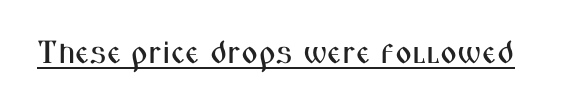
{"serif": "no", "italic": "no", "width": "condensed", "stroke_contrast": "medium", "x_height": "medium", "monospaced": "no", "underline": "yes", "letter_spacing": "normal", "letter_spacing_em": 0.0, "glyph_px": 32}
